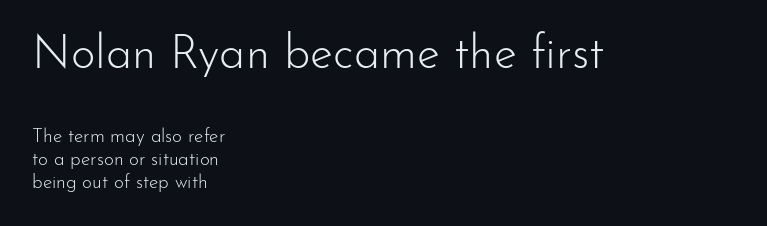
{"serif": "no", "italic": "no", "bold": "no", "weight": "light", "width": "normal", "stroke_contrast": "low", "x_height": "small", "monospaced": "no", "underline": "no", "align": "left", "line_spacing_ratio": 1.22, "letter_spacing": "normal", "letter_spacing_em": 0.0, "larger_block": "first", "size_ratio": 2.47, "glyph_px": 47}
